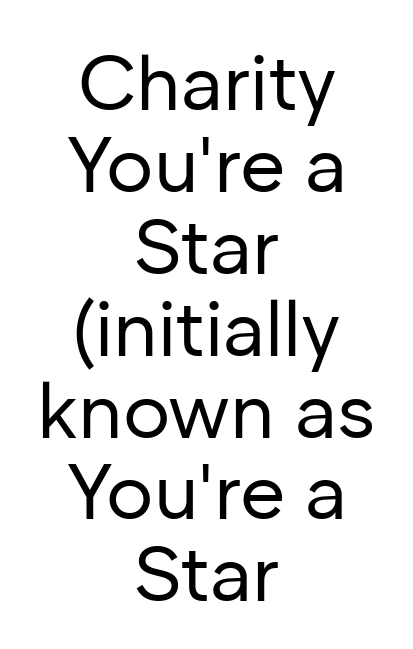
Students, observe: this is what under-led, compact text looks like. Descender tails drop into unmarked territory. Both edges are ragged and mirror each other, which tells us the setting is centered. The letters look calm and open, with moderate or lighter stems.
